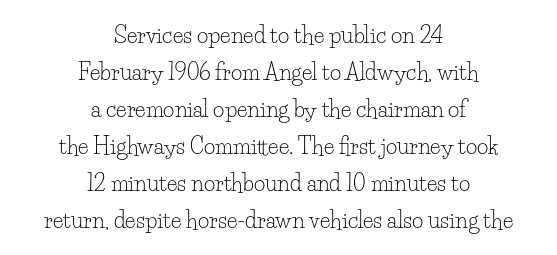
The image shows 22 px text type, upright; set centered, normal line spacing (1.68x), normal letter spacing, not underlined.
